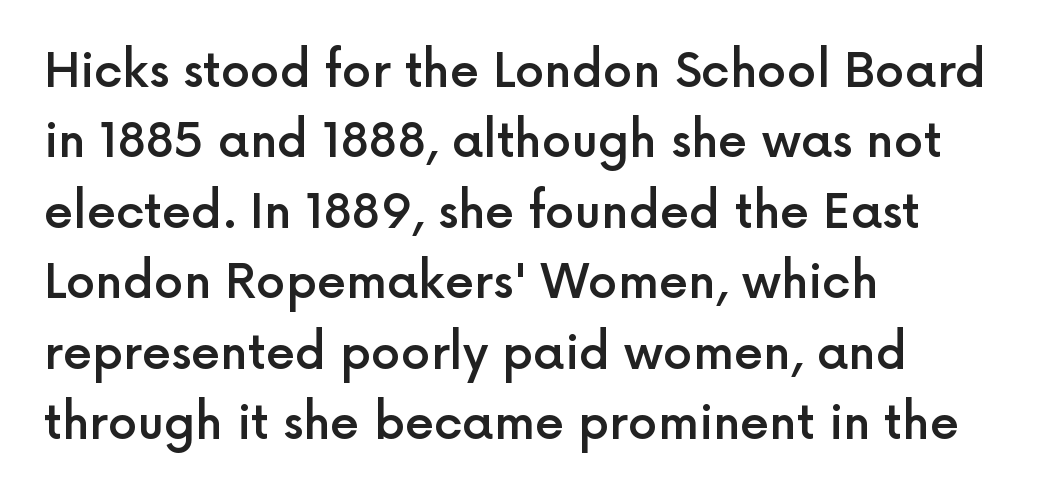
{"serif": "no", "italic": "no", "bold": "semi", "weight": "semibold", "width": "normal", "x_height": "medium", "monospaced": "no", "underline": "no", "align": "left", "line_spacing": "normal", "line_spacing_ratio": 1.5, "letter_spacing": "normal", "letter_spacing_em": 0.0, "glyph_px": 47}
